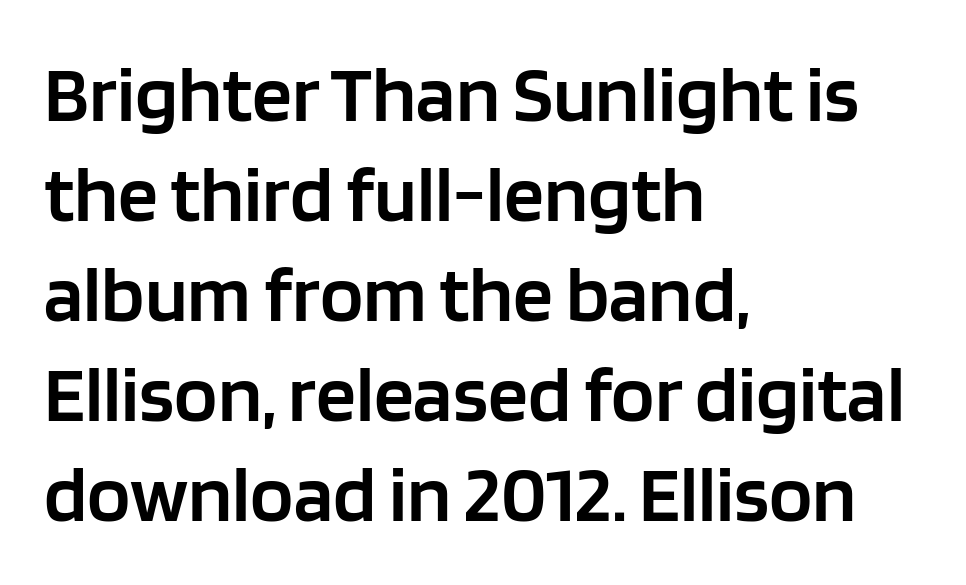
The image shows 80 px semibold sans-serif type, upright; set left-aligned, normal line spacing (1.25x), normal letter spacing, not underlined; low stroke contrast and a large x-height.
